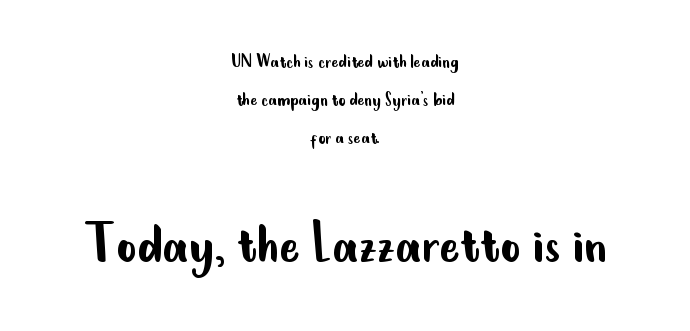
The image shows 62 px regular-weight, condensed sans-serif type, upright; set centered, line spacing 1.81x, normal letter spacing, not underlined; the second (bottom) block is 2.95x larger; low stroke contrast and a small x-height.
